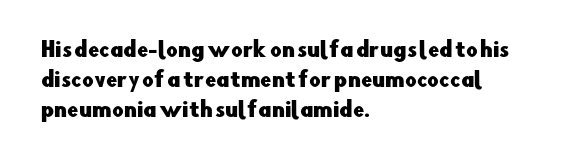
Notice how descenders clear the ascenders below comfortably — that's standard leading. In terms of letterspacing, this is plain default setting. Descender tails drop into unmarked territory. Layout note: lines flush left. The typography opts for an upright posture over an oblique one.
